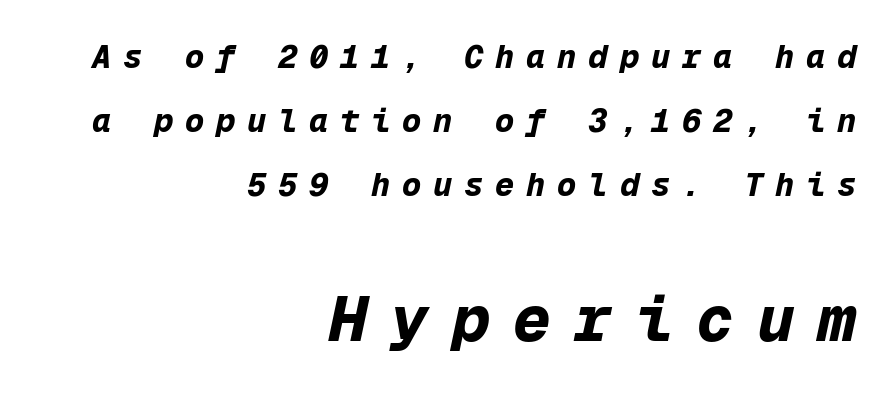
Q: Is the text bold? A: Yes.
Q: Is the text italic (slanted)? A: Yes, it leans right by about 12 degrees.
Q: Is the text underlined? A: No.
Q: How is the paragraph aligned? A: Right-aligned.
Q: Is the spacing between letters normal or unusually wide? A: Unusually wide.
Q: Is the spacing between lines tight, normal or loose? A: Loose.
Q: Which block of text is set in a larger size, the first (top) or the second (bottom)? A: The second (bottom) one.
Q: Width (condensed, normal, or wide)? A: Normal.
Q: Stroke contrast? A: Low.
Q: x-height? A: Medium.
Q: Monospaced? A: Yes.
